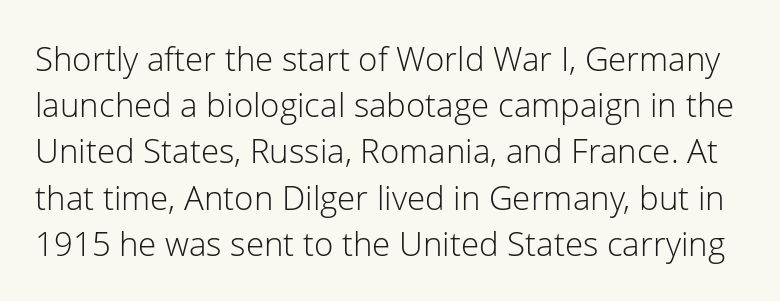
The image shows 33 px light sans-serif type, upright; set normal line spacing (1.4x), normal letter spacing, not underlined; low stroke contrast and a medium x-height.
